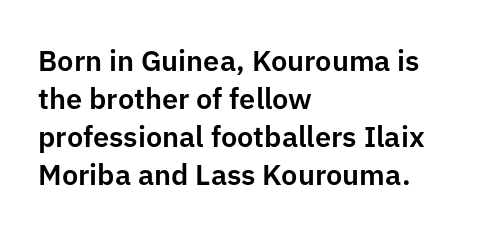
{"serif": "no", "italic": "no", "width": "normal", "stroke_contrast": "low", "x_height": "medium", "monospaced": "no", "underline": "no", "align": "left", "line_spacing": "normal", "line_spacing_ratio": 1.31, "letter_spacing": "normal", "letter_spacing_em": 0.0, "glyph_px": 29}
